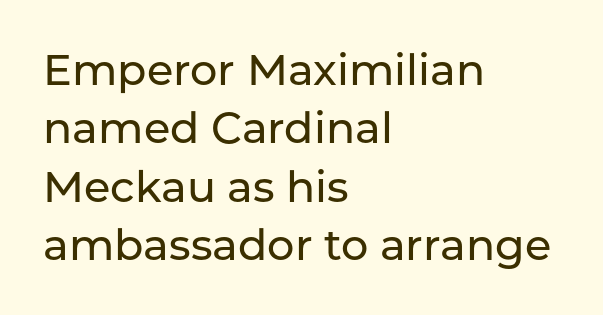
{"serif": "no", "italic": "no", "width": "normal", "stroke_contrast": "low", "x_height": "medium", "monospaced": "no", "underline": "no", "align": "left", "line_spacing": "normal", "line_spacing_ratio": 1.36, "letter_spacing": "normal", "letter_spacing_em": 0.0, "glyph_px": 43}
